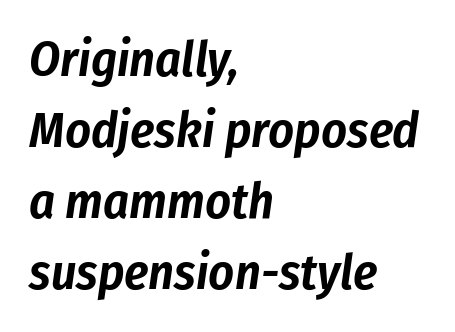
The rag falls on the right side of this text block. Each letter keeps its own natural width here, so spacing adapts to shape. Beneath every word, the page is bare. Honestly, the letter spacing is just normal — you wouldn't notice it. The line-height multiplier appears to be the usual default.
